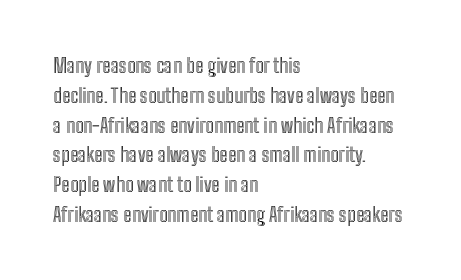
The image shows 20 px text type, upright; set left-aligned, normal line spacing (1.49x), normal letter spacing, not underlined.
